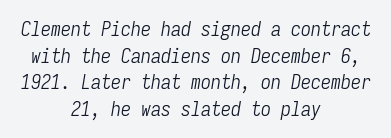
The image shows 20 px text type, italic (leaning right); set centered, normal line spacing (1.33x), normal letter spacing, not underlined.
